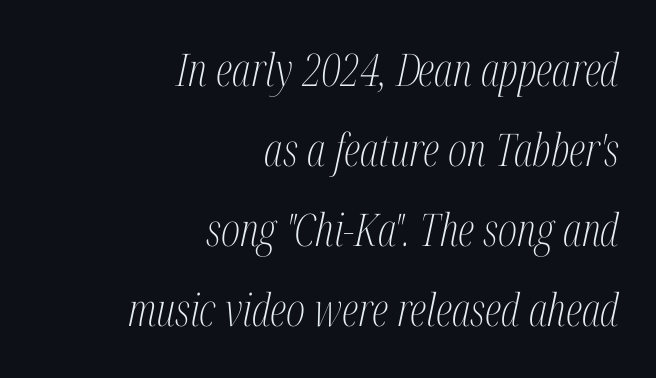
{"serif": "yes", "italic": "yes", "lean": "right", "slant_degrees": 12, "bold": "no", "weight": "light", "width": "condensed", "stroke_contrast": "medium", "x_height": "medium", "monospaced": "no", "underline": "no", "align": "right", "line_spacing_ratio": 1.78, "letter_spacing": "normal", "letter_spacing_em": 0.0, "glyph_px": 45}
